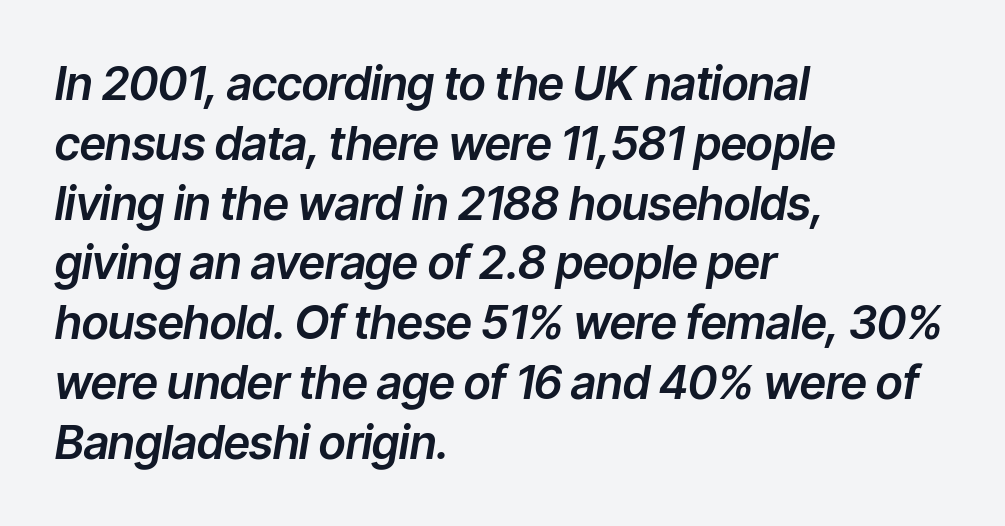
Q: Is the text italic (slanted)? A: Yes, it leans right by about 9 degrees.
Q: Is the text underlined? A: No.
Q: How is the paragraph aligned? A: Left-aligned.
Q: Is the spacing between letters normal or unusually wide? A: Normal.
Q: Is the spacing between lines tight, normal or loose? A: Normal.
Q: Width (condensed, normal, or wide)? A: Normal.
Q: Stroke contrast? A: Low.
Q: x-height? A: Medium.
Q: Monospaced? A: No.
